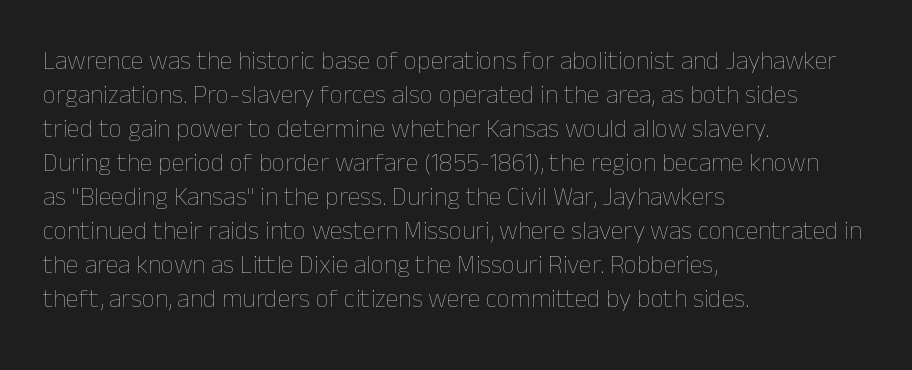
Descenders are the only things crossing below the line. All the whitespace from short lines collects on the right. Characters remain perfectly vertical along every line. The letters sit at their default tracking, neither squeezed nor spread.
